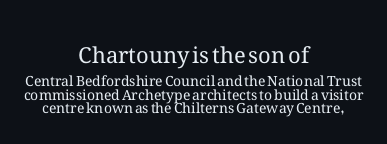
Q: Is the text bold? A: No.
Q: Is the text italic (slanted)? A: No, it is upright.
Q: Is the text underlined? A: No.
Q: How is the paragraph aligned? A: Centered.
Q: Is the spacing between letters normal or unusually wide? A: Normal.
Q: Is the spacing between lines tight, normal or loose? A: Tight.
Q: Which block of text is set in a larger size, the first (top) or the second (bottom)? A: The first (top) one.
